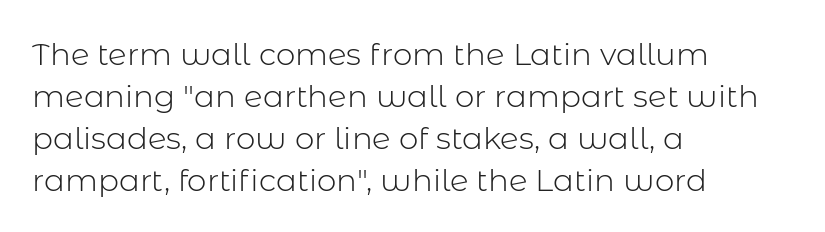
Is there any slant? The stems are plumb. The rendering uses a moderate line-height, typical for paragraphs. The rendering shows plain stroke endings on the letterforms — a sans-serif design. A clean baseline with only descenders dipping below it.
